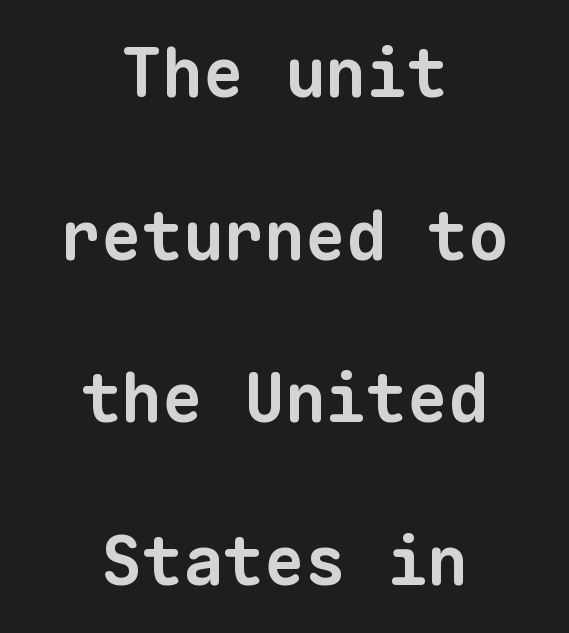
Does extra space separate the letters? No, they use regular spacing. Nobody drew a line under any word here. Successive baselines arrive slowly, with a big drop between each. The setting favours the middle, as headings and verse often do. To sum up the face: it is a sans, with no serifs. Spacing verdict: monospaced, one width for all characters.
